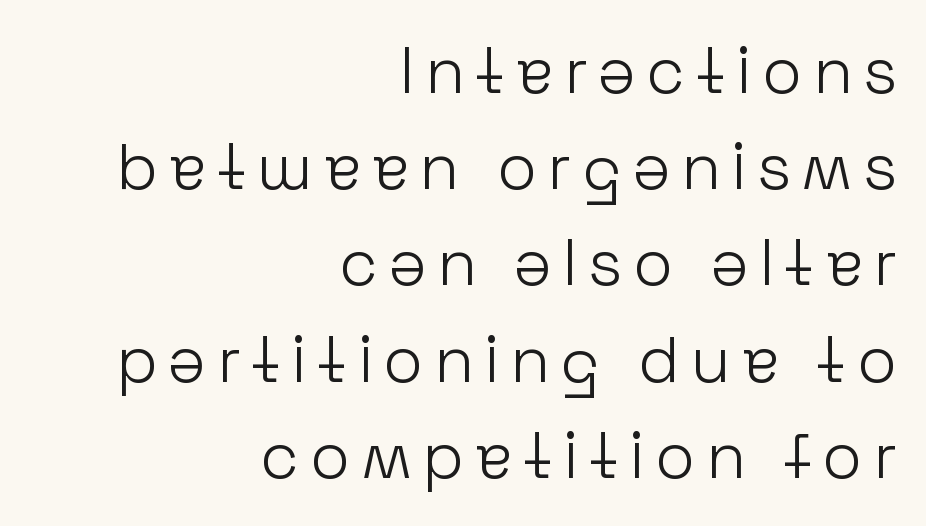
{"serif": "no", "italic": "no", "bold": "no", "weight": "light", "width": "normal", "stroke_contrast": "low", "x_height": "medium", "monospaced": "no", "underline": "no", "align": "right", "line_spacing": "normal", "line_spacing_ratio": 1.48, "glyph_px": 65}
